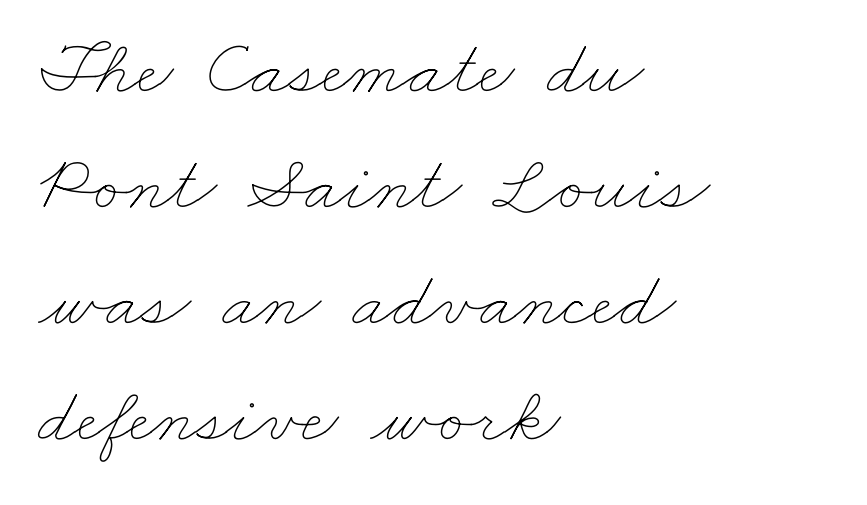
Q: Is the text bold? A: No.
Q: Is the text underlined? A: No.
Q: How is the paragraph aligned? A: Left-aligned.
Q: Is the spacing between letters normal or unusually wide? A: Normal.
Q: Is the spacing between lines tight, normal or loose? A: Normal.
Q: Width (condensed, normal, or wide)? A: Wide.
Q: Stroke contrast? A: Low.
Q: x-height? A: Small.
Q: Monospaced? A: No.
